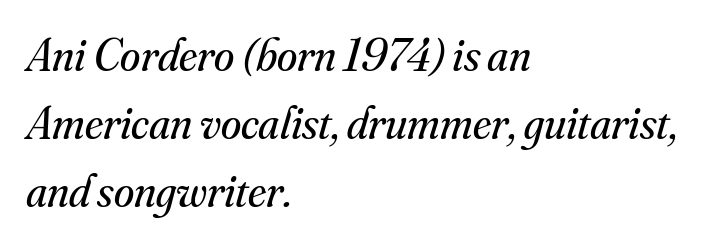
Q: Is the text bold? A: No.
Q: Is the text italic (slanted)? A: Yes, it leans right by about 16 degrees.
Q: Is the typeface a serif or a sans-serif typeface? A: Serif.
Q: Is the text underlined? A: No.
Q: How is the paragraph aligned? A: Left-aligned.
Q: Is the spacing between letters normal or unusually wide? A: Normal.
Q: Is the spacing between lines tight, normal or loose? A: Normal.
Q: Width (condensed, normal, or wide)? A: Normal.
Q: Stroke contrast? A: Medium.
Q: x-height? A: Small.
Q: Monospaced? A: No.
